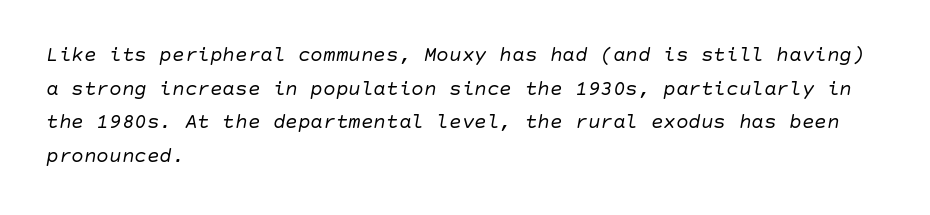
{"italic": "yes", "lean": "right", "slant_degrees": 10, "bold": "no", "underline": "no", "align": "left", "line_spacing": "normal", "line_spacing_ratio": 1.6, "letter_spacing": "normal", "letter_spacing_em": 0.0, "glyph_px": 21}
